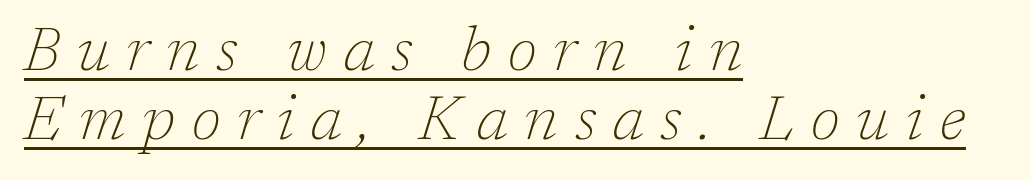
The letterforms stand isolated, each surrounded by extra space. The characters display serif detailing at their extremities. This sample trades vertical openness for compactness between lines. Each letter keeps its own natural width here, so spacing adapts to shape. The letters are slanted; this is an italic face.
